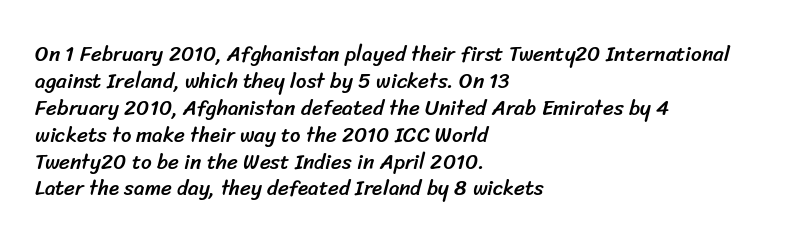
Between one letter and the next there's only the usual sliver of space. Nobody drew a line under any word here. One glance says typical: line gaps are just what's usual. This rendering uses left alignment, leaving the right contour irregular.
